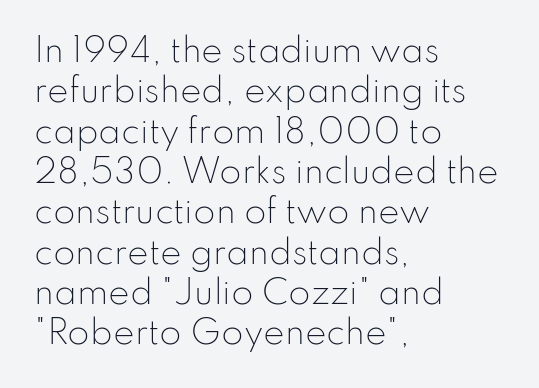
The image shows 32 px light sans-serif type, upright; set left-aligned, normal line spacing (1.26x), normal letter spacing, not underlined; low stroke contrast and a small x-height.
